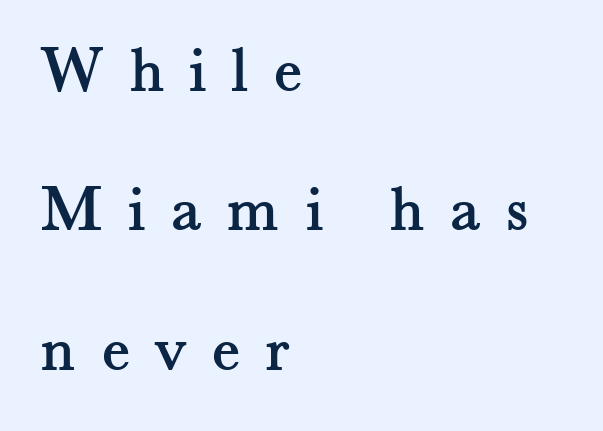
The letters stand straight up with perfectly vertical stems. In CSS terms this would be text-align: left. Display-style spreading of the glyphs; the letterfit is very open. Reading down the column, the eye jumps a long way to each next line.
